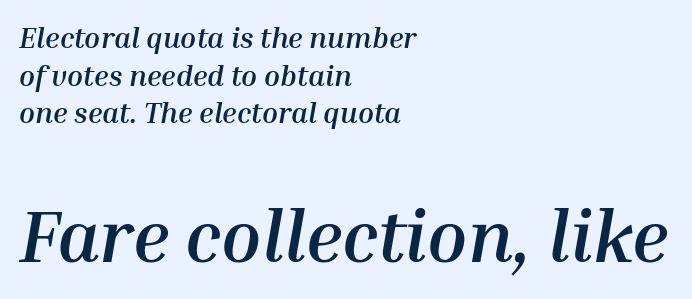
The image shows 73 px semibold type, italic (leaning right); set left-aligned, normal line spacing (1.3x), normal letter spacing, not underlined; the second (bottom) block is 2.52x larger; medium stroke contrast and a medium x-height.
